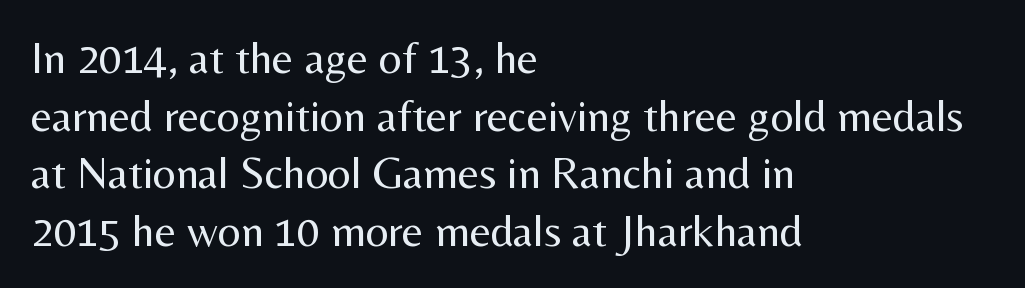
Q: Is the text bold? A: No.
Q: Is the text italic (slanted)? A: No, it is upright.
Q: Is the typeface a serif or a sans-serif typeface? A: Sans-serif.
Q: Is the text underlined? A: No.
Q: How is the paragraph aligned? A: Left-aligned.
Q: Is the spacing between letters normal or unusually wide? A: Normal.
Q: Is the spacing between lines tight, normal or loose? A: Normal.
Q: Width (condensed, normal, or wide)? A: Normal.
Q: Stroke contrast? A: Medium.
Q: x-height? A: Medium.
Q: Monospaced? A: No.
